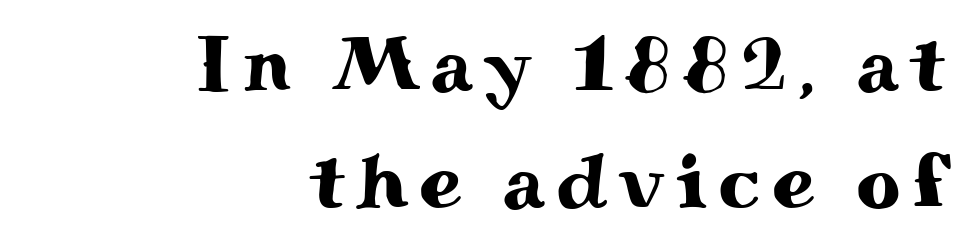
The image shows 77 px wide serif type, upright; set right-aligned, normal line spacing (1.52x), not underlined; medium stroke contrast and a small x-height.
